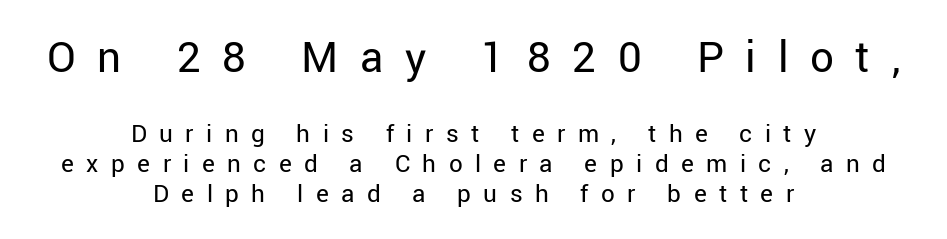
Character widths vary here, with narrow letters taking less room than wide ones. The type is letterspaced generously, with wide tracking. Here the first block reads like a headline and the second like body copy. Compared with typical paragraphs, the rows here are closer together. Heft: none added — not bold. The strip under each line holds only bare page.
